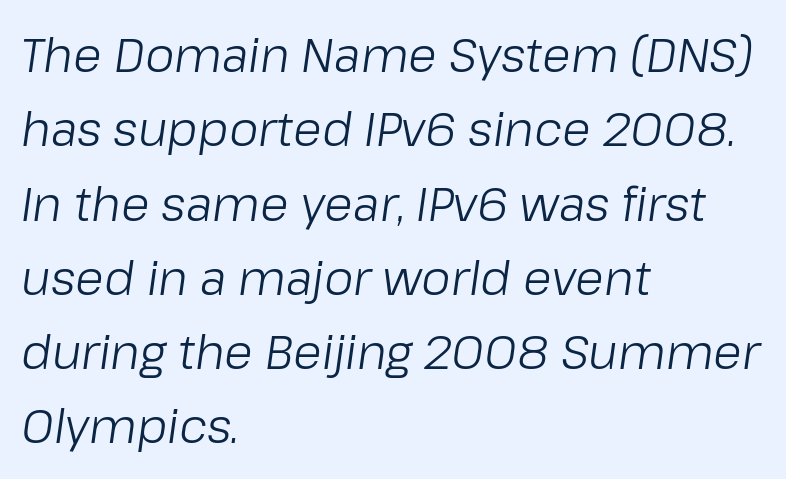
{"italic": "yes", "lean": "right", "slant_degrees": 8, "bold": "no", "weight": "light", "width": "normal", "stroke_contrast": "low", "x_height": "medium", "monospaced": "no", "underline": "no", "align": "left", "line_spacing": "normal", "line_spacing_ratio": 1.58, "letter_spacing": "normal", "letter_spacing_em": 0.0, "glyph_px": 47}
